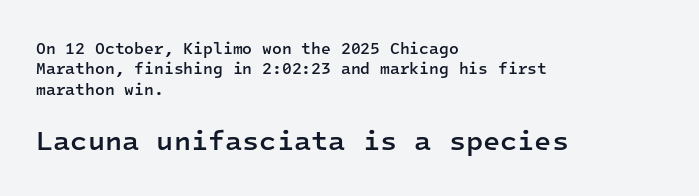
{"serif": "no", "italic": "no", "bold": "semi", "weight": "semibold", "width": "normal", "stroke_contrast": "low", "x_height": "medium", "monospaced": "yes", "underline": "no", "align": "left", "line_spacing": "normal", "line_spacing_ratio": 1.27, "letter_spacing": "normal", "letter_spacing_em": 0.0, "larger_block": "second", "size_ratio": 1.75, "glyph_px": 28}
